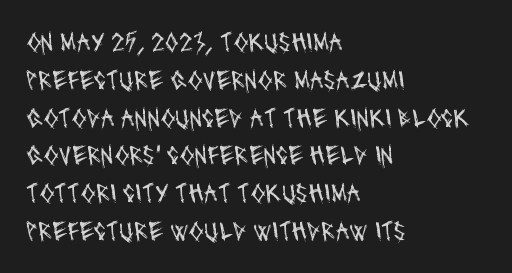
Bold? No — there's no thickening of the strokes. Quick note: interline space is typical. One-word summary of the alignment: left. Words float on clear page, feet unadorned.
